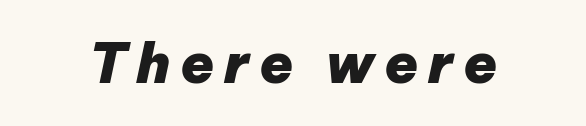
Note the varied advance widths — an 'i' is clearly narrower than an 'm'. On the weight axis this lands at bold, roughly 700. Lines of text with bare space underneath. Style check: oblique.
